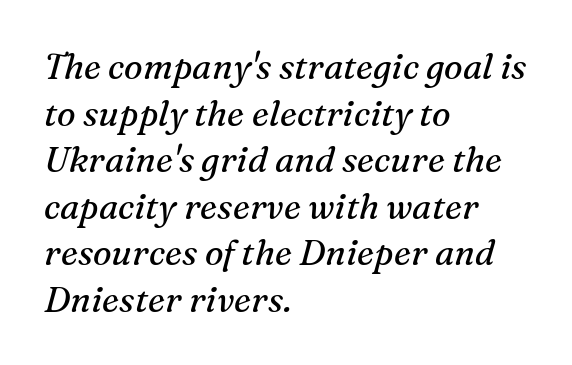
Q: Is the text bold? A: No.
Q: Is the text italic (slanted)? A: Yes, it leans right by about 16 degrees.
Q: Is the typeface a serif or a sans-serif typeface? A: Serif.
Q: Is the text underlined? A: No.
Q: How is the paragraph aligned? A: Left-aligned.
Q: Is the spacing between letters normal or unusually wide? A: Normal.
Q: Is the spacing between lines tight, normal or loose? A: Normal.
Q: Width (condensed, normal, or wide)? A: Normal.
Q: Stroke contrast? A: Medium.
Q: x-height? A: Medium.
Q: Monospaced? A: No.
